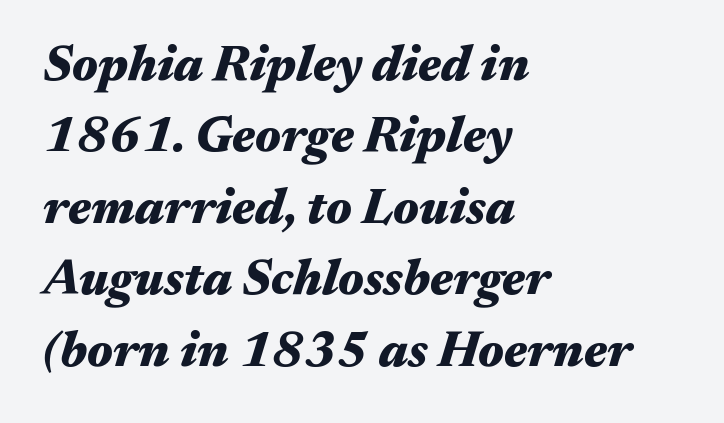
Each line starts at the same left margin while the right side varies. Each glyph is drawn with heavy, bold strokes. Honestly, the letter spacing is just normal — you wouldn't notice it. The typography opts for an oblique posture over an upright one. A normal amount of white space separates one row of letters from the next.
